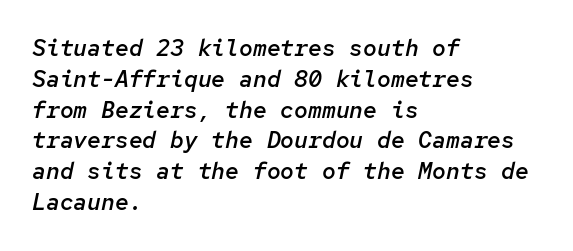
The vertical gap from one line to the next is medium. Each word holds together tightly as a unit, with standard inter-letter gaps. Firm but not heavy-handed strokes: this text is semibold. If you drew a line through each stem, it would be angled. Does the copy run flush right? No — it runs flush left.
